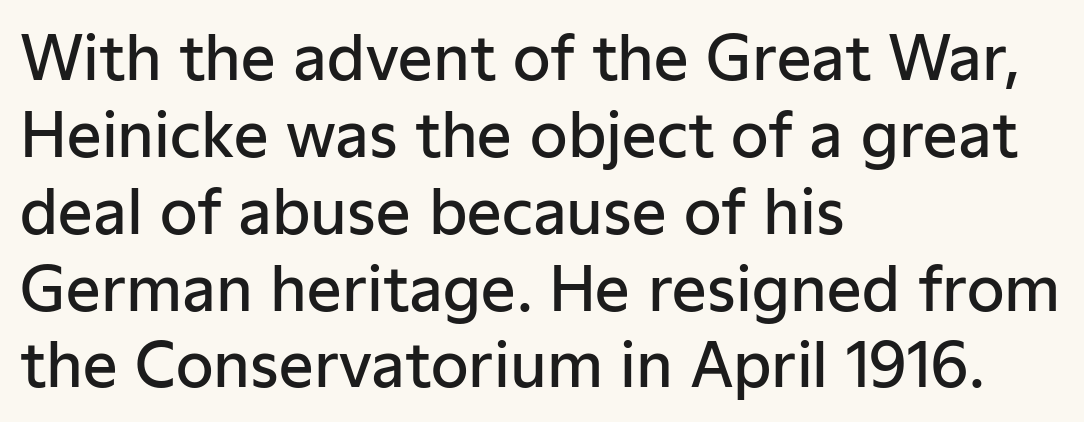
The image shows 61 px semibold sans-serif type, upright; set left-aligned, normal line spacing (1.26x), normal letter spacing, not underlined; low stroke contrast and a medium x-height.
